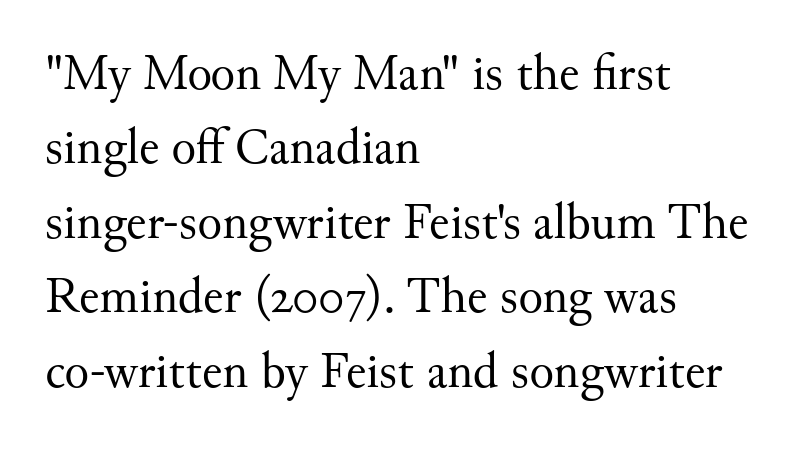
Q: Is the text bold? A: No.
Q: Is the text italic (slanted)? A: No, it is upright.
Q: Is the typeface a serif or a sans-serif typeface? A: Serif.
Q: Is the text underlined? A: No.
Q: How is the paragraph aligned? A: Left-aligned.
Q: Is the spacing between letters normal or unusually wide? A: Normal.
Q: Is the spacing between lines tight, normal or loose? A: Normal.
Q: Width (condensed, normal, or wide)? A: Normal.
Q: Stroke contrast? A: Medium.
Q: x-height? A: Small.
Q: Monospaced? A: No.
